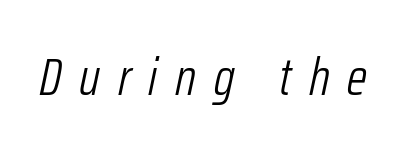
The image shows 52 px light, condensed type, italic (leaning right); set unusually wide letter spacing (+0.34 em), not underlined; low stroke contrast and a medium x-height.
